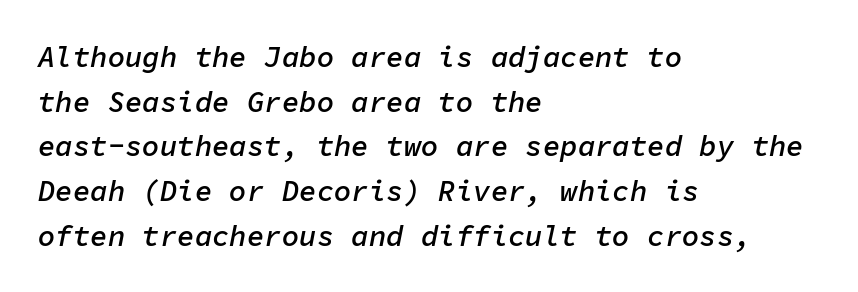
Compared with a centered layout, this one pins lines to the left instead. The passage shown stacks its lines at a standard gap. The letters march in equal steps, a hallmark of fixed-pitch type. Lines of text with bare space underneath. Observe the lean: these are italic letterforms. Semibold letterforms, between regular and bold.
